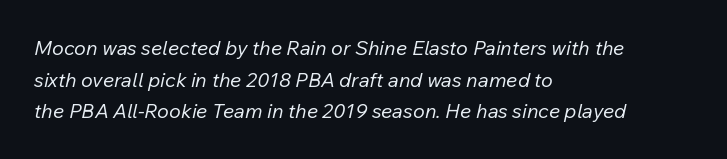
Nothing unusual about the tracking: characters are spaced as the font intends. No chunkiness to these letters — they're not bold. The axis of the letterforms is tilted away from vertical. The ragged edge is on the right, which tells us the setting is flush left.
